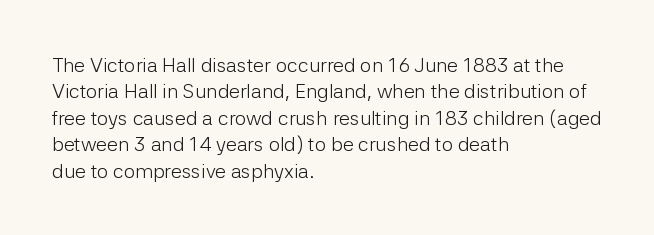
The image shows 20 px text type, upright; set left-aligned, normal line spacing (1.32x), normal letter spacing, not underlined.
